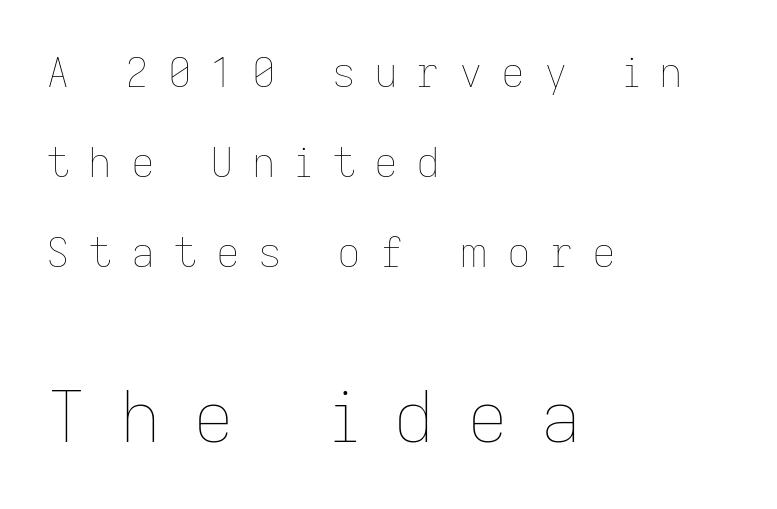
Q: Is the text bold? A: No.
Q: Is the text italic (slanted)? A: No, it is upright.
Q: Is the text underlined? A: No.
Q: How is the paragraph aligned? A: Left-aligned.
Q: Is the spacing between letters normal or unusually wide? A: Unusually wide.
Q: Is the spacing between lines tight, normal or loose? A: Loose.
Q: Which block of text is set in a larger size, the first (top) or the second (bottom)? A: The second (bottom) one.
Q: Width (condensed, normal, or wide)? A: Normal.
Q: Stroke contrast? A: Low.
Q: x-height? A: Medium.
Q: Monospaced? A: No.
